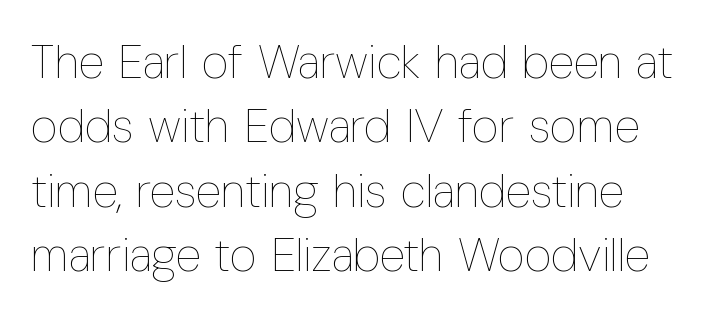
{"italic": "no", "bold": "no", "weight": "thin", "width": "condensed", "stroke_contrast": "low", "x_height": "medium", "monospaced": "no", "underline": "no", "line_spacing": "normal", "line_spacing_ratio": 1.37, "letter_spacing": "normal", "letter_spacing_em": 0.0, "glyph_px": 47}
